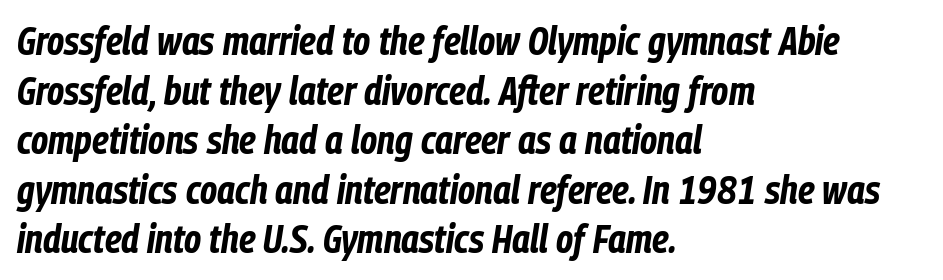
{"italic": "yes", "lean": "right", "slant_degrees": 9, "bold": "yes", "weight": "bold", "width": "condensed", "stroke_contrast": "low", "x_height": "medium", "monospaced": "no", "underline": "no", "align": "left", "line_spacing": "normal", "line_spacing_ratio": 1.27, "letter_spacing": "normal", "letter_spacing_em": 0.0, "glyph_px": 39}
